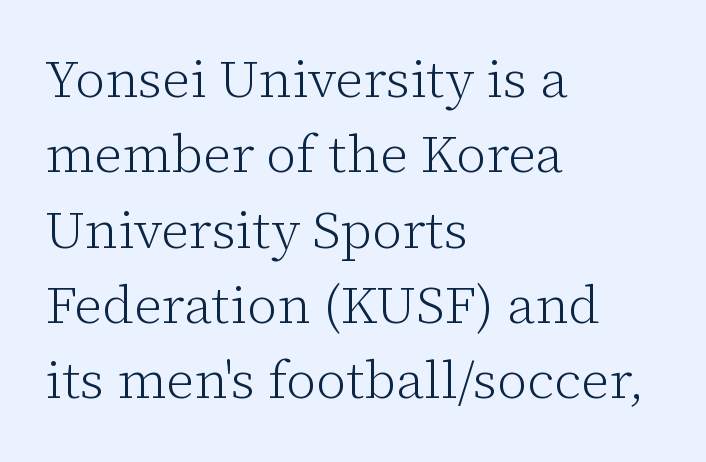
The image shows 53 px light serif type, upright; set left-aligned, normal line spacing (1.42x), normal letter spacing, not underlined; low stroke contrast and a medium x-height.
